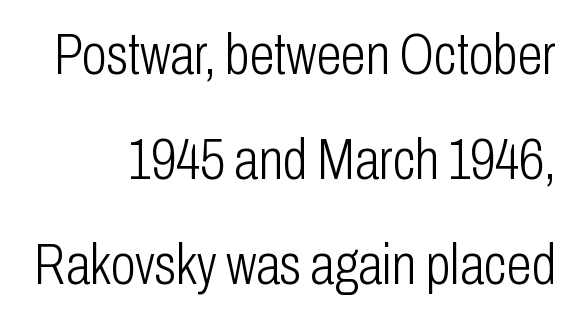
Q: Is the text bold? A: No.
Q: Is the text italic (slanted)? A: No, it is upright.
Q: Is the typeface a serif or a sans-serif typeface? A: Sans-serif.
Q: Is the text underlined? A: No.
Q: Is the spacing between letters normal or unusually wide? A: Normal.
Q: Width (condensed, normal, or wide)? A: Condensed.
Q: Stroke contrast? A: Low.
Q: x-height? A: Medium.
Q: Monospaced? A: No.
